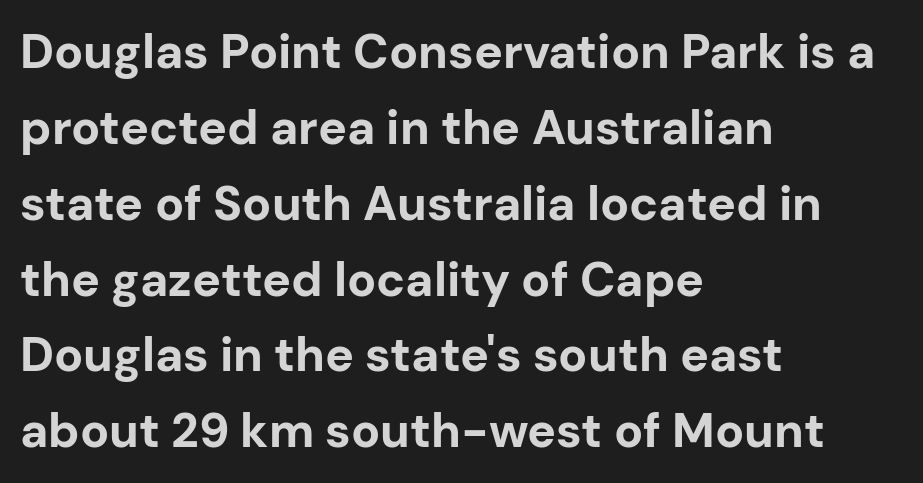
{"serif": "no", "italic": "no", "bold": "yes", "weight": "bold", "width": "normal", "stroke_contrast": "low", "x_height": "medium", "monospaced": "no", "underline": "no", "align": "left", "line_spacing": "normal", "line_spacing_ratio": 1.58, "letter_spacing": "normal", "letter_spacing_em": 0.0, "glyph_px": 48}
